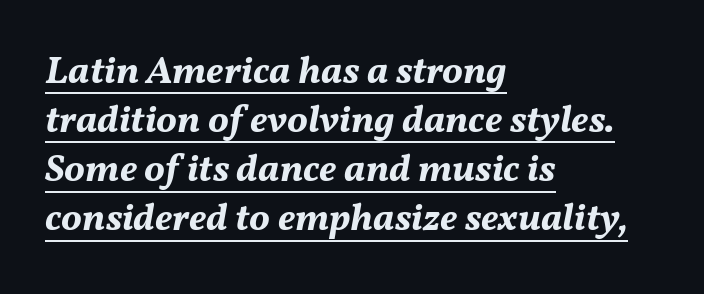
{"italic": "yes", "lean": "right", "slant_degrees": 11, "bold": "yes", "weight": "bold", "width": "normal", "stroke_contrast": "medium", "x_height": "medium", "monospaced": "no", "underline": "yes", "align": "left", "line_spacing": "normal", "line_spacing_ratio": 1.26, "letter_spacing": "normal", "letter_spacing_em": 0.0, "glyph_px": 39}
